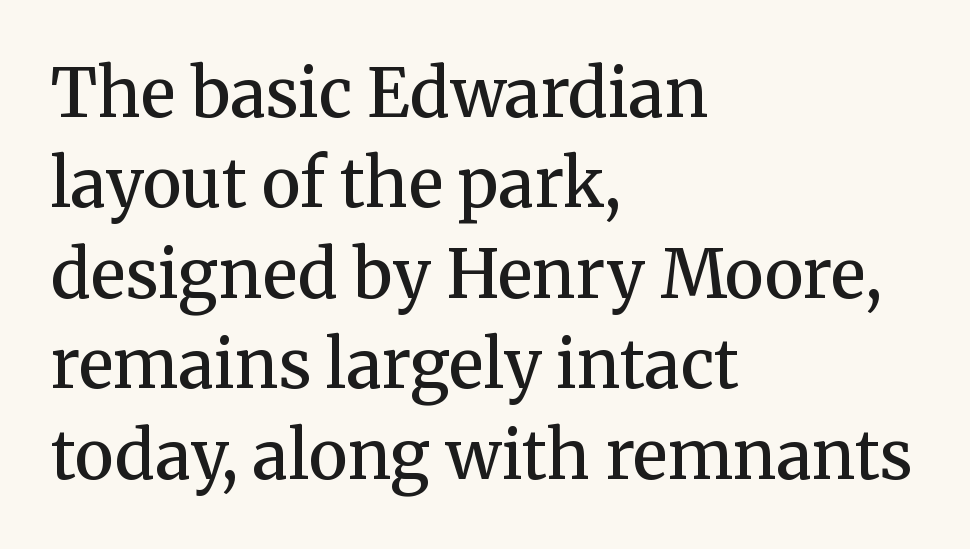
{"serif": "yes", "italic": "no", "bold": "semi", "weight": "semibold", "width": "normal", "stroke_contrast": "medium", "x_height": "medium", "monospaced": "no", "underline": "no", "align": "left", "line_spacing": "normal", "line_spacing_ratio": 1.35, "letter_spacing": "normal", "letter_spacing_em": 0.0, "glyph_px": 67}
